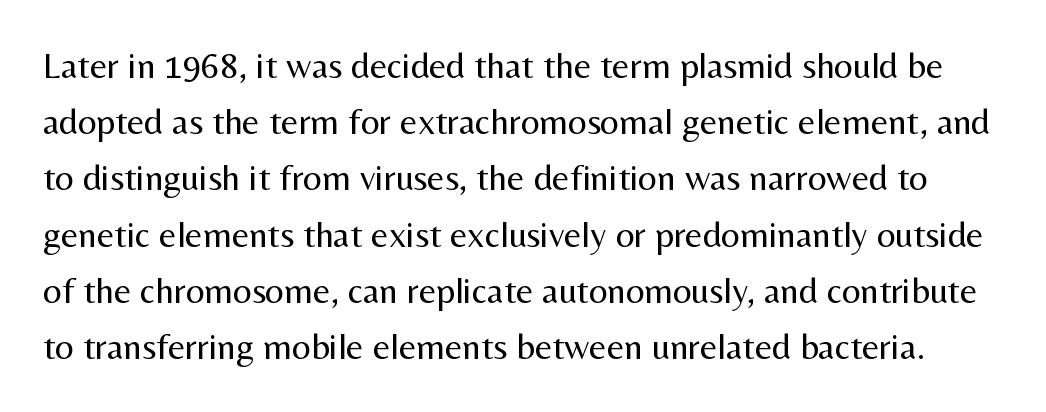
Q: Is the text bold? A: No.
Q: Is the text italic (slanted)? A: No, it is upright.
Q: Is the typeface a serif or a sans-serif typeface? A: Sans-serif.
Q: Is the text underlined? A: No.
Q: Is the spacing between letters normal or unusually wide? A: Normal.
Q: Is the spacing between lines tight, normal or loose? A: Normal.
Q: Width (condensed, normal, or wide)? A: Normal.
Q: Stroke contrast? A: Medium.
Q: x-height? A: Medium.
Q: Monospaced? A: No.
